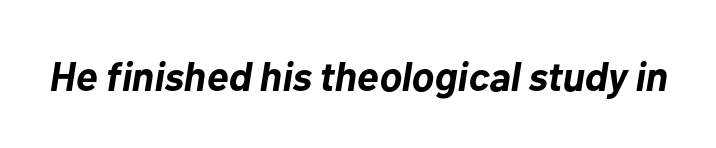
The image shows 41 px bold type, italic (leaning right); set normal letter spacing, not underlined; low stroke contrast and a medium x-height.
